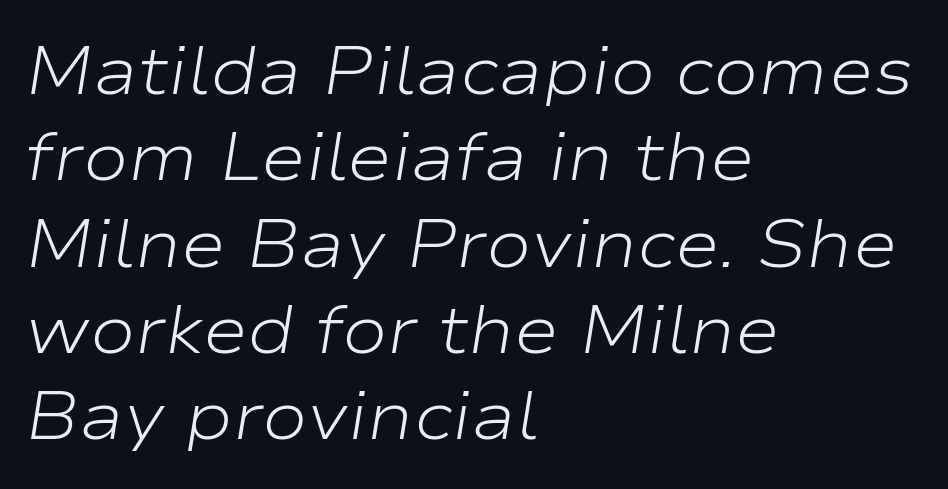
{"italic": "yes", "lean": "right", "slant_degrees": 9, "bold": "no", "weight": "light", "width": "wide", "stroke_contrast": "low", "x_height": "medium", "monospaced": "no", "underline": "no", "align": "left", "line_spacing": "normal", "line_spacing_ratio": 1.27, "letter_spacing": "normal", "letter_spacing_em": 0.0, "glyph_px": 68}
